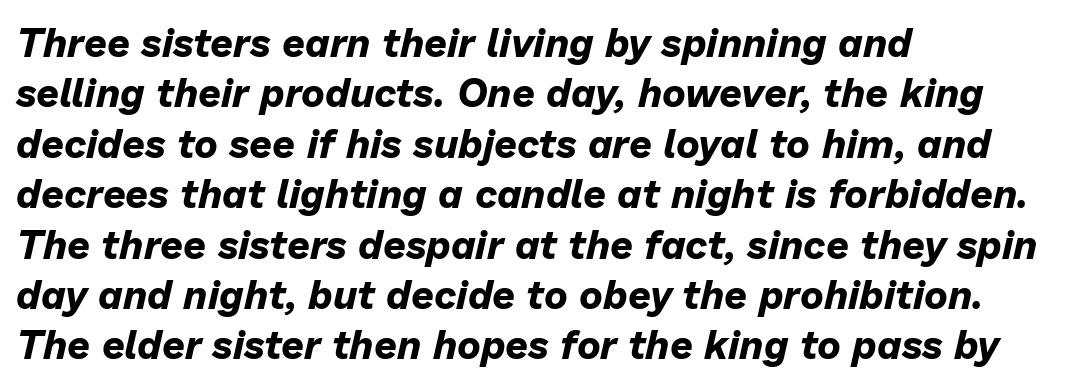
Q: Is the text bold? A: Yes.
Q: Is the text italic (slanted)? A: Yes, it leans right by about 13 degrees.
Q: Is the text underlined? A: No.
Q: How is the paragraph aligned? A: Left-aligned.
Q: Is the spacing between letters normal or unusually wide? A: Normal.
Q: Is the spacing between lines tight, normal or loose? A: Normal.
Q: Width (condensed, normal, or wide)? A: Normal.
Q: Stroke contrast? A: Low.
Q: x-height? A: Medium.
Q: Monospaced? A: No.
